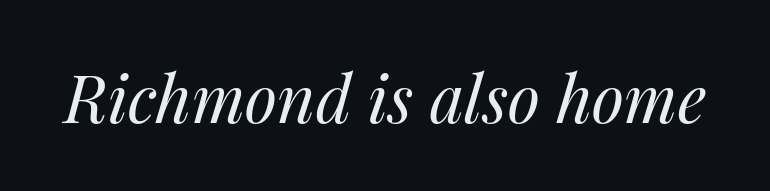
The image shows 66 px regular-weight type, italic (leaning right); set normal letter spacing, not underlined; medium stroke contrast and a medium x-height.
